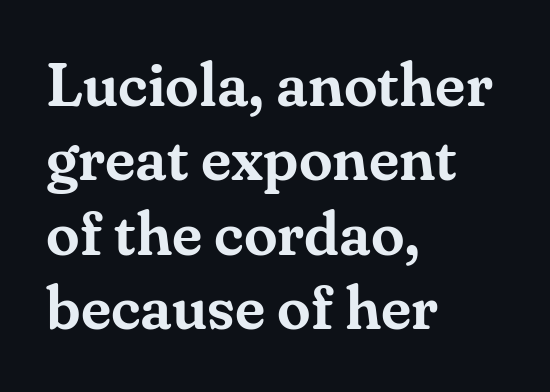
{"serif": "yes", "italic": "no", "width": "normal", "stroke_contrast": "medium", "x_height": "small", "monospaced": "no", "underline": "no", "align": "left", "line_spacing_ratio": 1.22, "letter_spacing": "normal", "letter_spacing_em": 0.0, "glyph_px": 61}
